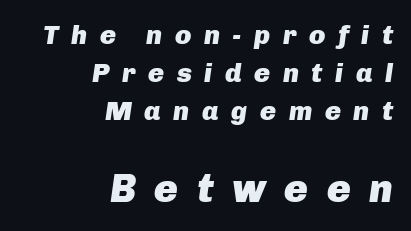
The image shows 40 px heavy type, italic (leaning right); set right-aligned, normal line spacing (1.41x), unusually wide letter spacing (+0.46 em), not underlined; the second (bottom) block is 1.48x larger; low stroke contrast and a medium x-height.
